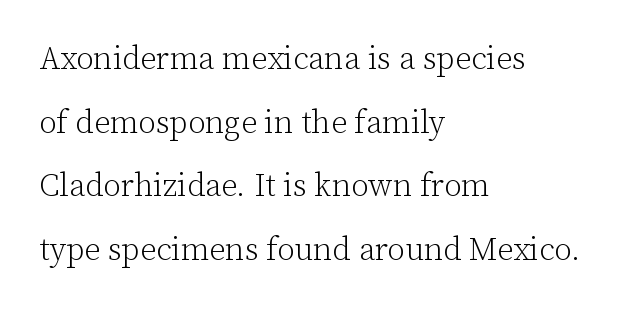
{"serif": "yes", "italic": "no", "bold": "no", "weight": "light", "width": "normal", "stroke_contrast": "low", "x_height": "medium", "monospaced": "no", "underline": "no", "align": "left", "line_spacing": "loose", "line_spacing_ratio": 1.99, "letter_spacing": "normal", "letter_spacing_em": 0.0, "glyph_px": 32}
